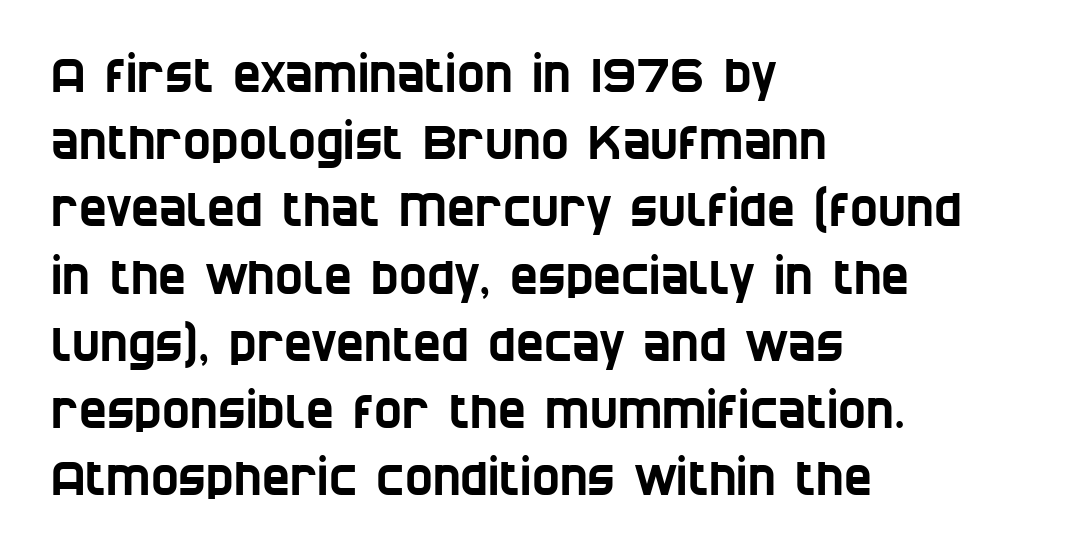
Q: Is the typeface a serif or a sans-serif typeface? A: Sans-serif.
Q: Is the text underlined? A: No.
Q: How is the paragraph aligned? A: Left-aligned.
Q: Is the spacing between letters normal or unusually wide? A: Normal.
Q: Is the spacing between lines tight, normal or loose? A: Normal.
Q: Width (condensed, normal, or wide)? A: Condensed.
Q: Stroke contrast? A: Low.
Q: x-height? A: Large.
Q: Monospaced? A: No.
